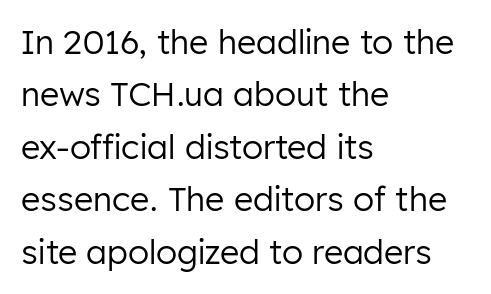
{"serif": "no", "italic": "no", "bold": "no", "weight": "regular", "width": "normal", "stroke_contrast": "low", "x_height": "medium", "monospaced": "no", "underline": "no", "align": "left", "line_spacing": "normal", "line_spacing_ratio": 1.59, "letter_spacing": "normal", "letter_spacing_em": 0.0, "glyph_px": 33}
